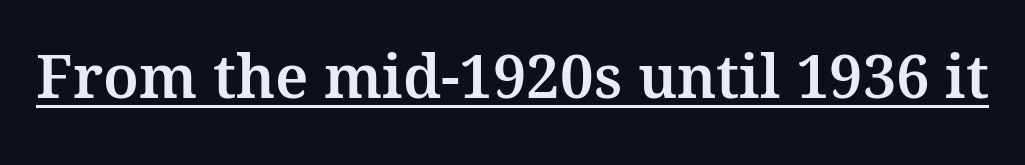
{"serif": "yes", "italic": "no", "width": "normal", "stroke_contrast": "medium", "x_height": "medium", "monospaced": "no", "underline": "yes", "letter_spacing": "normal", "letter_spacing_em": 0.0, "glyph_px": 60}
